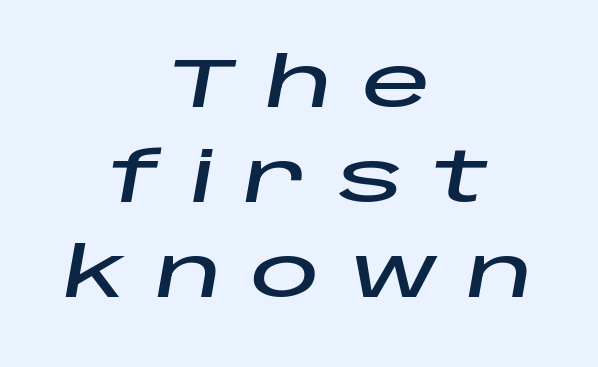
Q: Is the text italic (slanted)? A: Yes, it leans right by about 10 degrees.
Q: Is the text underlined? A: No.
Q: How is the paragraph aligned? A: Centered.
Q: Is the spacing between letters normal or unusually wide? A: Unusually wide.
Q: Is the spacing between lines tight, normal or loose? A: Normal.
Q: Width (condensed, normal, or wide)? A: Wide.
Q: Stroke contrast? A: Low.
Q: x-height? A: Large.
Q: Monospaced? A: No.
